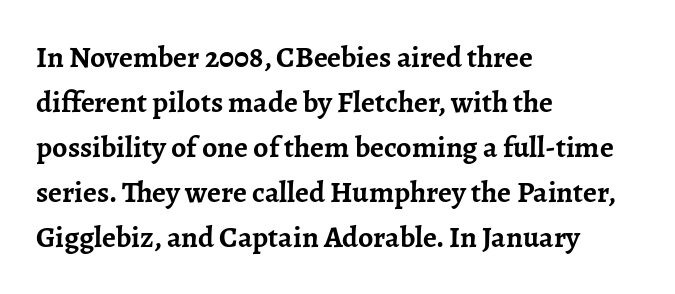
{"serif": "yes", "italic": "no", "bold": "yes", "weight": "semibold", "width": "normal", "stroke_contrast": "low", "x_height": "medium", "monospaced": "no", "underline": "no", "align": "left", "line_spacing": "normal", "line_spacing_ratio": 1.5, "letter_spacing": "normal", "letter_spacing_em": 0.0, "glyph_px": 30}
